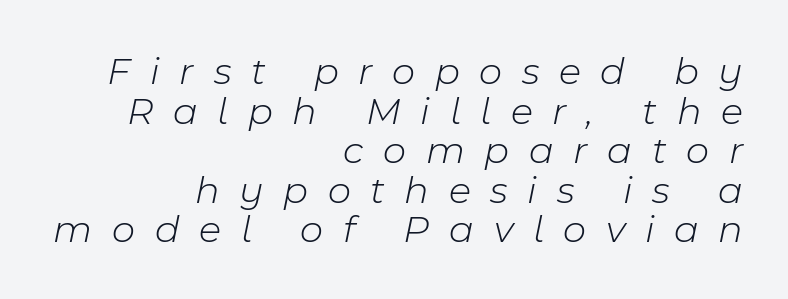
Q: Is the text bold? A: No.
Q: Is the text italic (slanted)? A: Yes, it leans right by about 11 degrees.
Q: Is the text underlined? A: No.
Q: How is the paragraph aligned? A: Right-aligned.
Q: Is the spacing between letters normal or unusually wide? A: Unusually wide.
Q: Is the spacing between lines tight, normal or loose? A: Tight.
Q: Width (condensed, normal, or wide)? A: Normal.
Q: Stroke contrast? A: Low.
Q: x-height? A: Medium.
Q: Monospaced? A: No.
